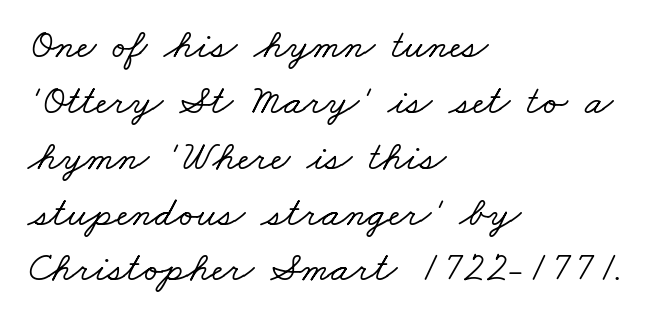
{"serif": "yes", "width": "wide", "stroke_contrast": "low", "x_height": "small", "monospaced": "no", "underline": "no", "align": "left", "line_spacing": "normal", "line_spacing_ratio": 1.33, "letter_spacing": "normal", "letter_spacing_em": 0.0, "glyph_px": 42}
